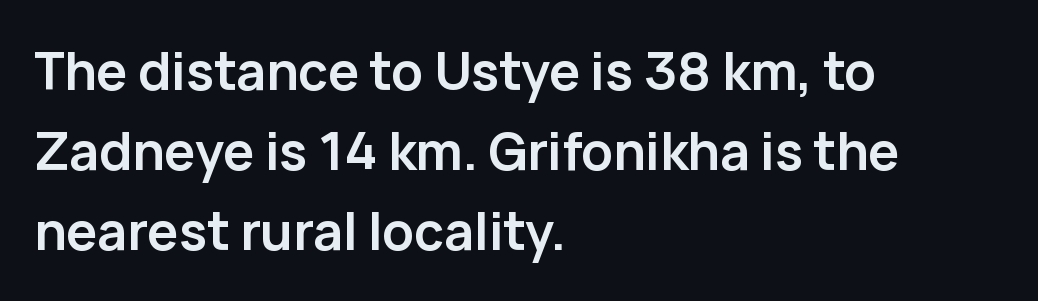
Q: Is the text bold? A: Yes.
Q: Is the text italic (slanted)? A: No, it is upright.
Q: Is the typeface a serif or a sans-serif typeface? A: Sans-serif.
Q: Is the text underlined? A: No.
Q: How is the paragraph aligned? A: Left-aligned.
Q: Is the spacing between letters normal or unusually wide? A: Normal.
Q: Is the spacing between lines tight, normal or loose? A: Normal.
Q: Width (condensed, normal, or wide)? A: Normal.
Q: Stroke contrast? A: Low.
Q: x-height? A: Medium.
Q: Monospaced? A: No.
